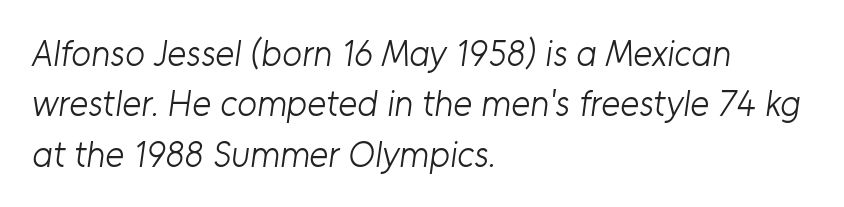
Q: Is the text bold? A: No.
Q: Is the typeface a serif or a sans-serif typeface? A: Sans-serif.
Q: Is the text underlined? A: No.
Q: How is the paragraph aligned? A: Left-aligned.
Q: Is the spacing between letters normal or unusually wide? A: Normal.
Q: Is the spacing between lines tight, normal or loose? A: Normal.
Q: Width (condensed, normal, or wide)? A: Normal.
Q: Stroke contrast? A: Low.
Q: x-height? A: Medium.
Q: Monospaced? A: No.
